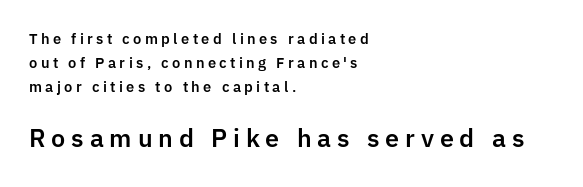
The image shows 24 px text type, upright; set left-aligned, line spacing 1.73x, unusually wide letter spacing (+0.24 em), not underlined; the second (bottom) block is 1.71x larger.
